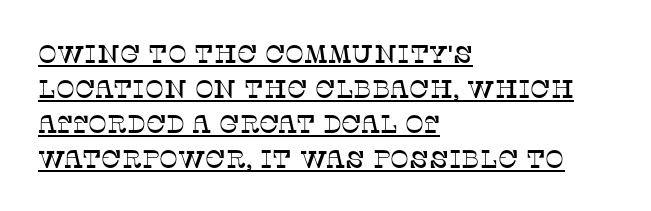
Q: Is the text italic (slanted)? A: No, it is upright.
Q: Is the text underlined? A: Yes.
Q: How is the paragraph aligned? A: Left-aligned.
Q: Is the spacing between letters normal or unusually wide? A: Normal.
Q: Is the spacing between lines tight, normal or loose? A: Normal.
